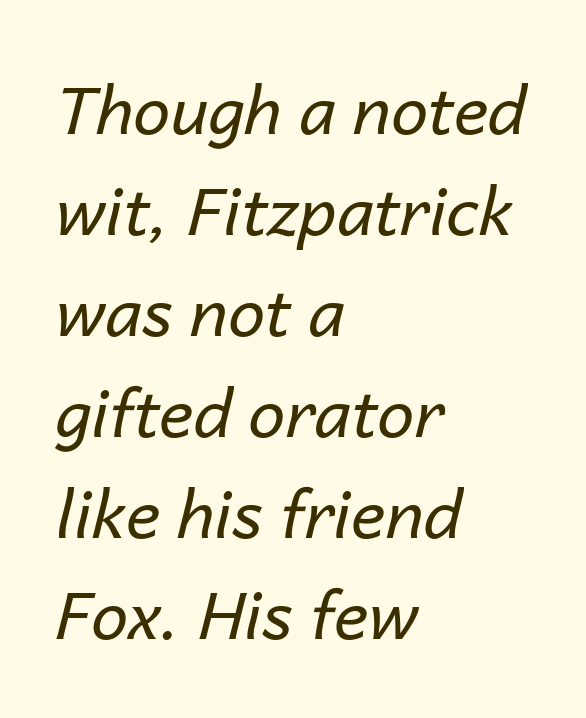
The image shows 66 px regular-weight type, italic (leaning right); set left-aligned, normal line spacing (1.53x), normal letter spacing, not underlined; low stroke contrast and a medium x-height.
